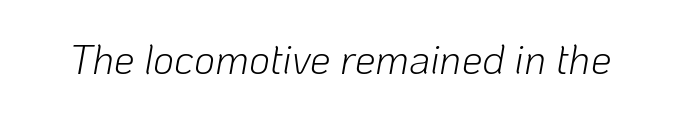
{"italic": "yes", "lean": "right", "slant_degrees": 10, "bold": "no", "weight": "light", "width": "normal", "stroke_contrast": "low", "x_height": "medium", "monospaced": "no", "underline": "no", "letter_spacing": "normal", "letter_spacing_em": 0.0, "glyph_px": 41}
